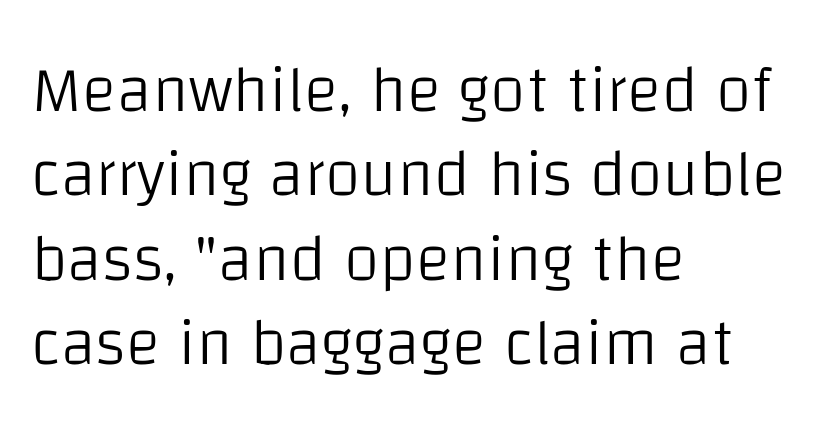
{"serif": "no", "italic": "no", "bold": "no", "weight": "light", "width": "normal", "stroke_contrast": "low", "x_height": "large", "monospaced": "no", "underline": "no", "align": "left", "line_spacing": "normal", "line_spacing_ratio": 1.3, "letter_spacing": "normal", "letter_spacing_em": 0.0, "glyph_px": 65}
